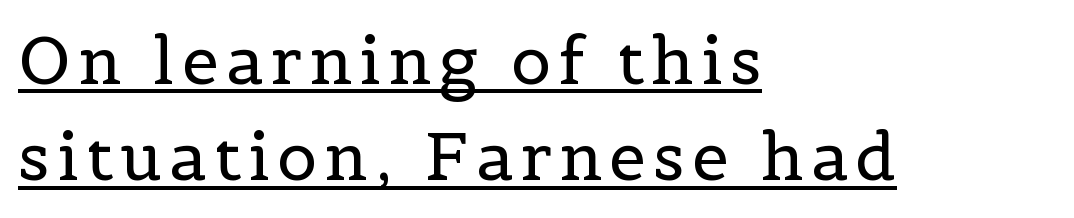
Q: Is the text bold? A: No.
Q: Is the text italic (slanted)? A: No, it is upright.
Q: Is the typeface a serif or a sans-serif typeface? A: Serif.
Q: Is the text underlined? A: Yes.
Q: How is the paragraph aligned? A: Left-aligned.
Q: Is the spacing between lines tight, normal or loose? A: Normal.
Q: Width (condensed, normal, or wide)? A: Normal.
Q: x-height? A: Medium.
Q: Monospaced? A: No.
